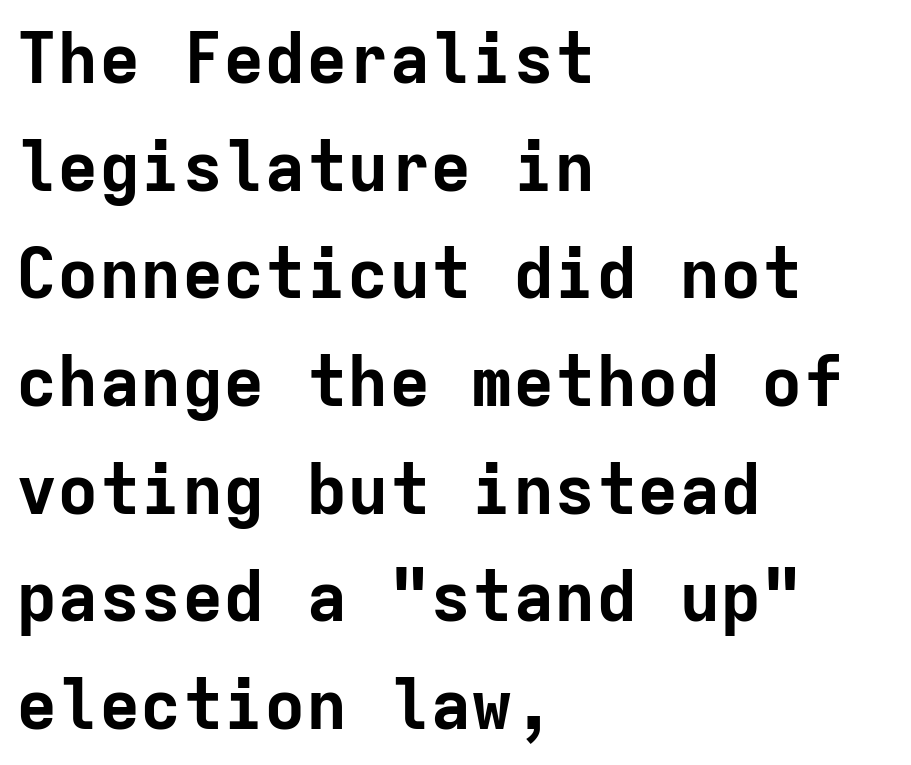
{"serif": "no", "italic": "no", "bold": "yes", "weight": "bold", "width": "normal", "stroke_contrast": "low", "x_height": "medium", "monospaced": "yes", "underline": "no", "align": "left", "line_spacing": "normal", "line_spacing_ratio": 1.56, "letter_spacing": "normal", "letter_spacing_em": 0.0, "glyph_px": 69}
